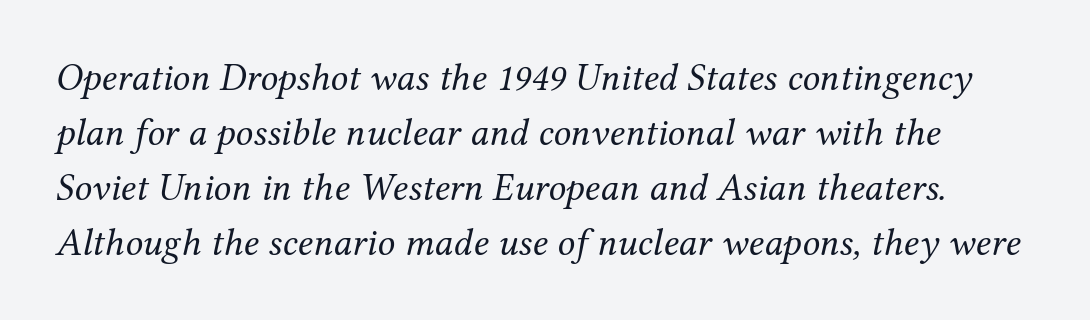
{"serif": "yes", "italic": "yes", "lean": "right", "slant_degrees": 12, "bold": "no", "weight": "regular", "width": "normal", "stroke_contrast": "medium", "x_height": "medium", "monospaced": "no", "underline": "no", "line_spacing": "normal", "line_spacing_ratio": 1.41, "letter_spacing": "normal", "letter_spacing_em": 0.0, "glyph_px": 39}
